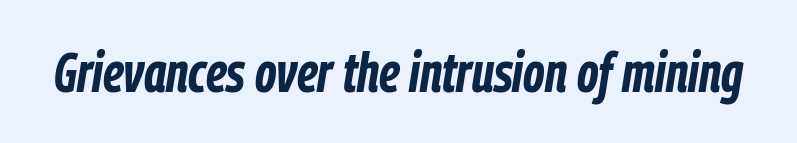
Every letter is thick-stroked: bold, no question. Type without underlining. Note the varied advance widths — an 'i' is clearly narrower than an 'm'. A typesetter would mark this as italic.
